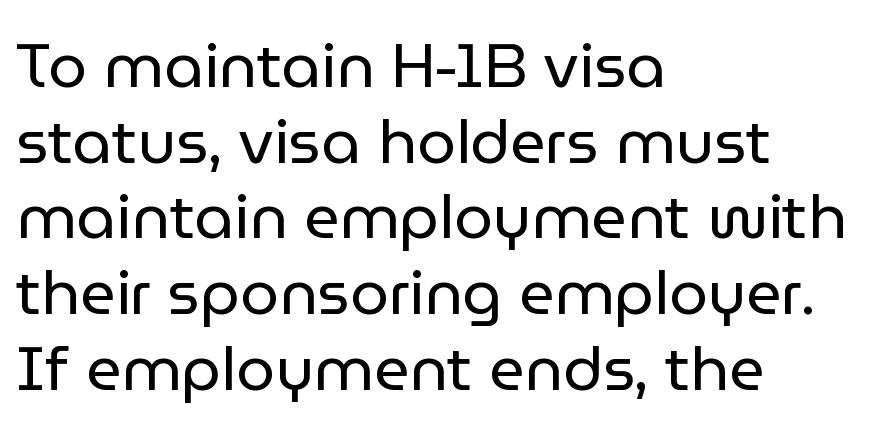
The image shows 62 px regular-weight sans-serif type, upright; set left-aligned, line spacing 1.22x, normal letter spacing, not underlined; low stroke contrast and a medium x-height.
